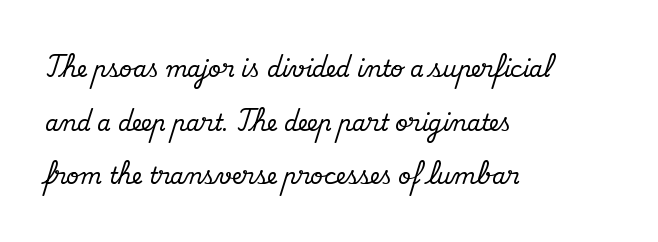
{"underline": "no", "align": "left", "line_spacing": "loose", "line_spacing_ratio": 2.44, "letter_spacing": "normal", "letter_spacing_em": 0.0, "glyph_px": 22}
